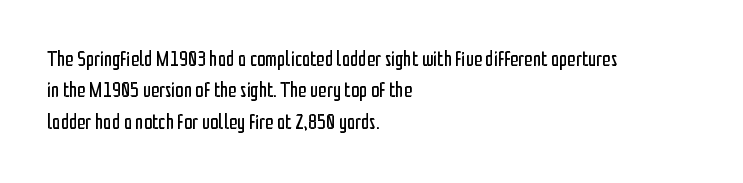
{"italic": "no", "bold": "no", "underline": "no", "align": "left", "line_spacing": "normal", "line_spacing_ratio": 1.49, "letter_spacing": "normal", "letter_spacing_em": 0.0, "glyph_px": 21}
